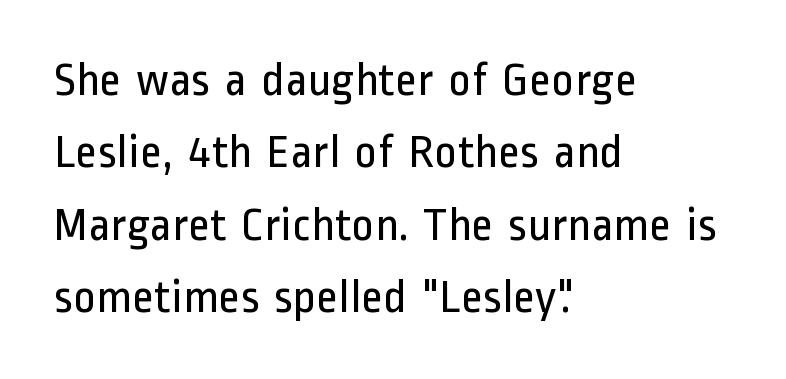
The image shows 48 px regular-weight, condensed sans-serif type, upright; set left-aligned, normal line spacing (1.51x), normal letter spacing, not underlined; low stroke contrast and a medium x-height.
